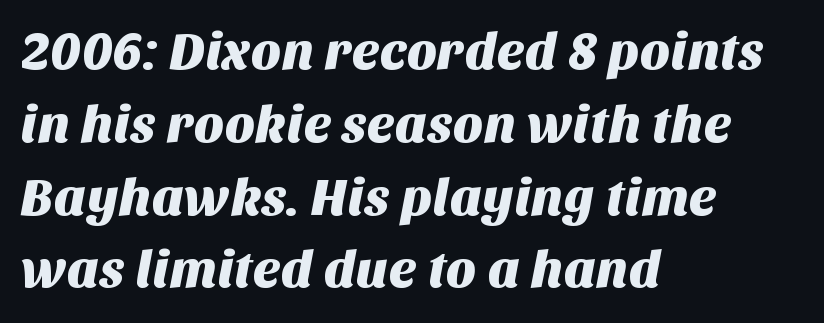
{"serif": "no", "width": "normal", "stroke_contrast": "medium", "x_height": "large", "monospaced": "no", "underline": "no", "align": "left", "line_spacing": "normal", "line_spacing_ratio": 1.4, "letter_spacing": "normal", "letter_spacing_em": 0.0, "glyph_px": 52}
